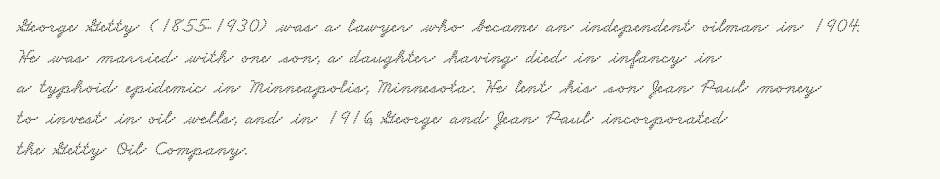
Q: Is the text underlined? A: No.
Q: How is the paragraph aligned? A: Left-aligned.
Q: Is the spacing between letters normal or unusually wide? A: Normal.
Q: Is the spacing between lines tight, normal or loose? A: Normal.
